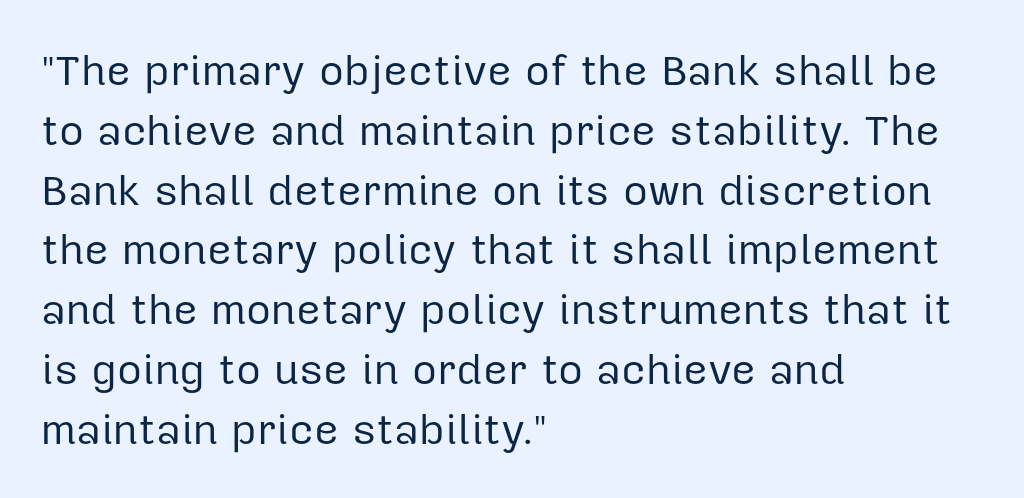
Q: Is the text bold? A: No.
Q: Is the text italic (slanted)? A: No, it is upright.
Q: Is the typeface a serif or a sans-serif typeface? A: Sans-serif.
Q: Is the text underlined? A: No.
Q: How is the paragraph aligned? A: Left-aligned.
Q: Is the spacing between letters normal or unusually wide? A: Normal.
Q: Is the spacing between lines tight, normal or loose? A: Normal.
Q: Width (condensed, normal, or wide)? A: Normal.
Q: Stroke contrast? A: Low.
Q: x-height? A: Medium.
Q: Monospaced? A: No.
